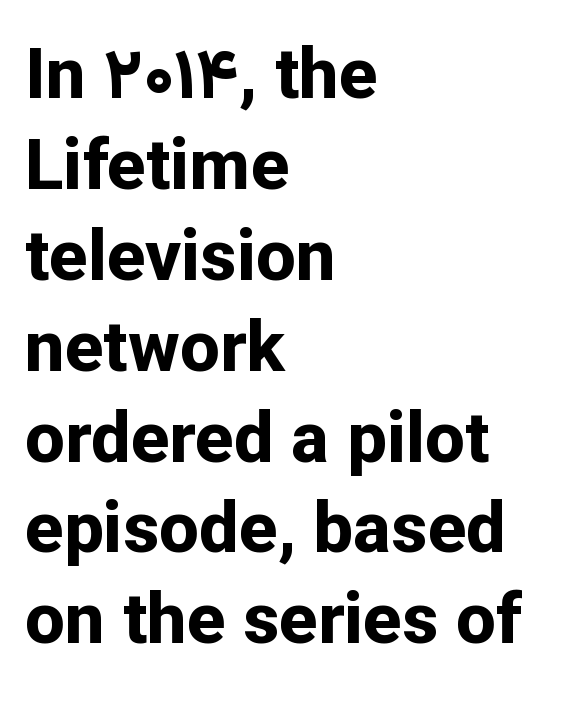
The image shows 71 px bold sans-serif type, upright; set left-aligned, normal line spacing (1.28x), normal letter spacing, not underlined; low stroke contrast and a medium x-height.
